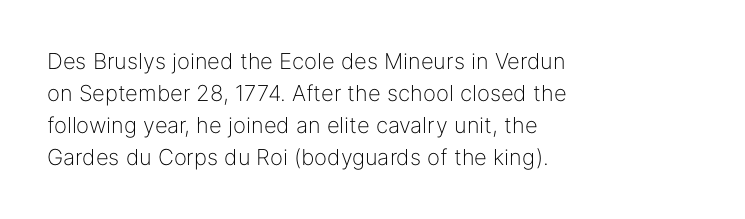
Q: Is the text bold? A: No.
Q: Is the text italic (slanted)? A: No, it is upright.
Q: Is the text underlined? A: No.
Q: How is the paragraph aligned? A: Left-aligned.
Q: Is the spacing between letters normal or unusually wide? A: Normal.
Q: Is the spacing between lines tight, normal or loose? A: Normal.
